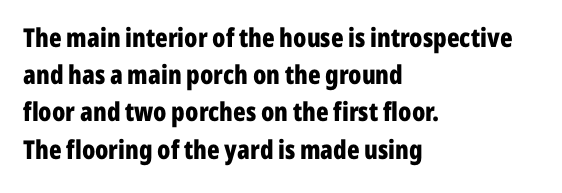
The image shows 26 px bold type, upright; set left-aligned, normal line spacing (1.43x), normal letter spacing, not underlined.
